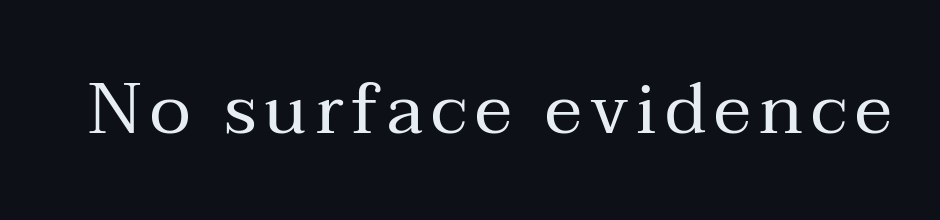
Q: Is the text bold? A: No.
Q: Is the text italic (slanted)? A: No, it is upright.
Q: Is the typeface a serif or a sans-serif typeface? A: Serif.
Q: Is the text underlined? A: No.
Q: Width (condensed, normal, or wide)? A: Normal.
Q: Stroke contrast? A: Medium.
Q: x-height? A: Medium.
Q: Monospaced? A: No.
